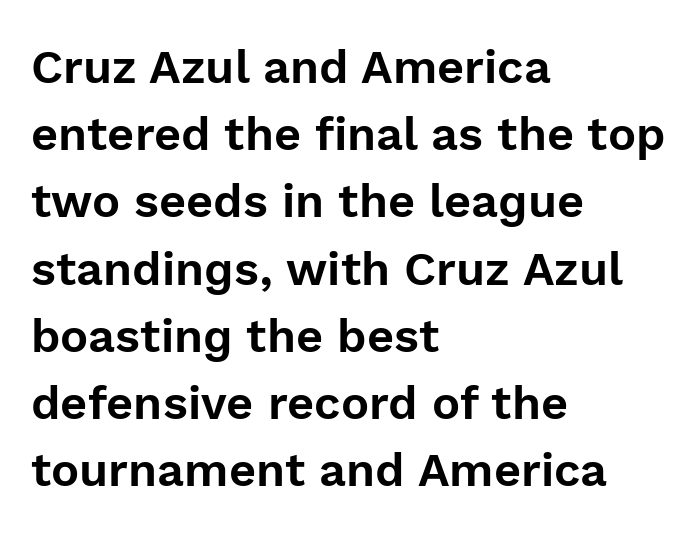
Q: Is the text italic (slanted)? A: No, it is upright.
Q: Is the typeface a serif or a sans-serif typeface? A: Sans-serif.
Q: Is the text underlined? A: No.
Q: How is the paragraph aligned? A: Left-aligned.
Q: Is the spacing between letters normal or unusually wide? A: Normal.
Q: Is the spacing between lines tight, normal or loose? A: Normal.
Q: Width (condensed, normal, or wide)? A: Normal.
Q: x-height? A: Medium.
Q: Monospaced? A: No.
